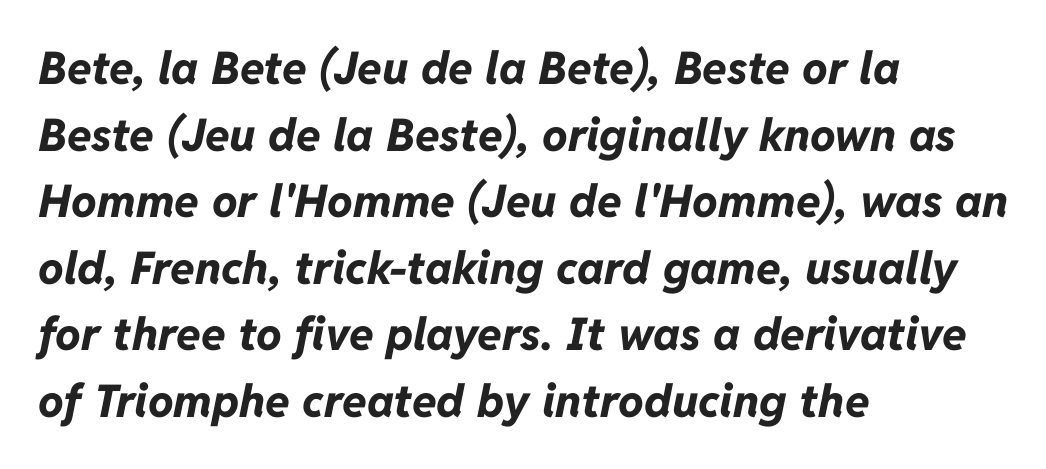
The image shows 45 px bold type, italic (leaning right); set left-aligned, normal line spacing (1.48x), normal letter spacing, not underlined; low stroke contrast and a medium x-height.
